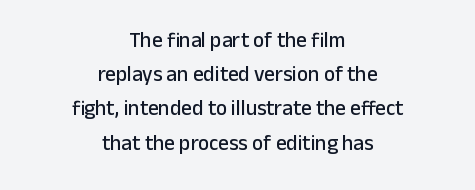
This is roman type, the default non-slanted kind. The lines sit at an ordinary, default distance from one another. No extra tracking has been applied to these lines. Beneath every word, the page is bare. Casual observation: everything's sitting right in the middle.
